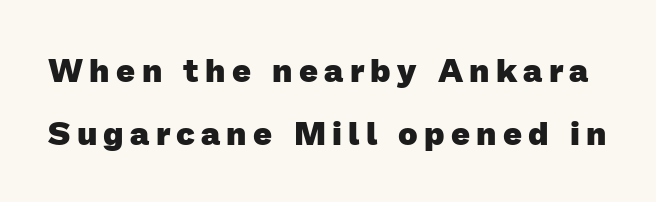
The rendering uses natural spacing where letterforms have individual widths. The letters are bold, with thick, heavy strokes. Bare-footed words on every line. Each new line begins a long way beneath the previous one. The text was rendered using a sans face with plain stroke endings.
